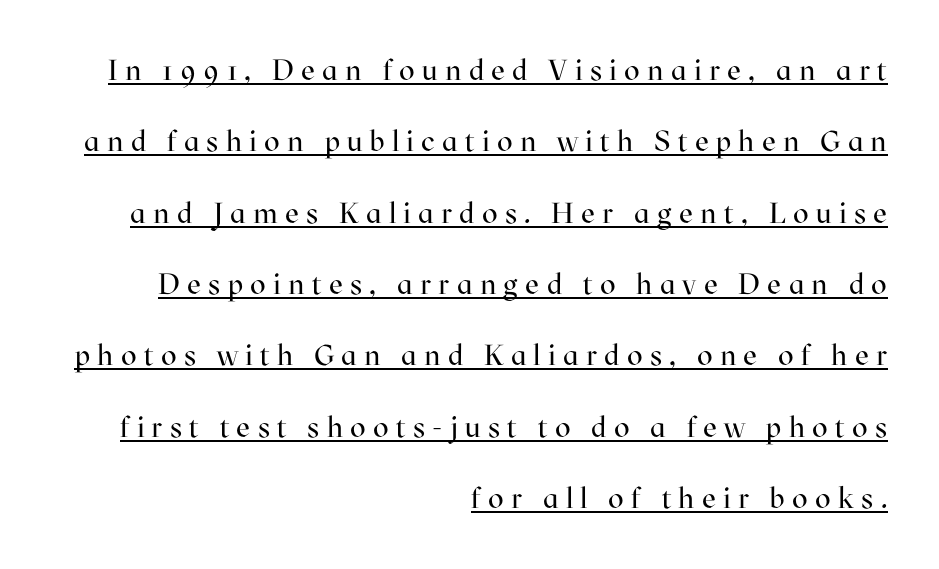
The typography opts for an upright posture over an oblique one. Look at the bottom of the vertical strokes: they flare into serifs here. Leading: increased. The horizontal fit of the characters is loose and conspicuously gappy. Underlined type.
